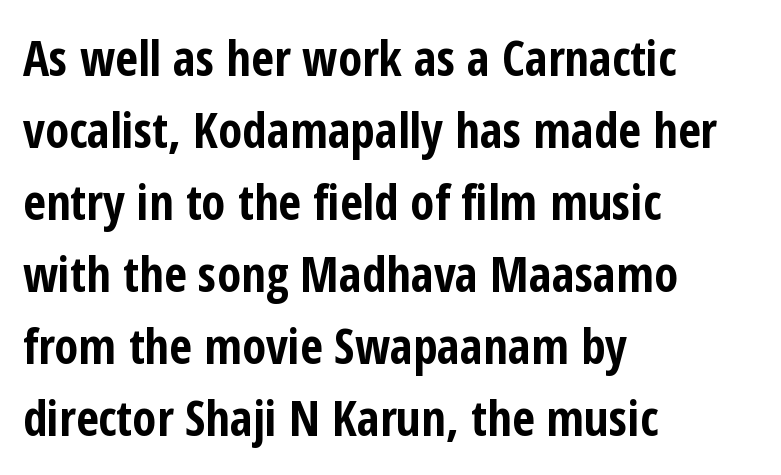
The image shows 49 px bold, condensed sans-serif type, upright; set left-aligned, normal line spacing (1.47x), normal letter spacing, not underlined; low stroke contrast and a medium x-height.
